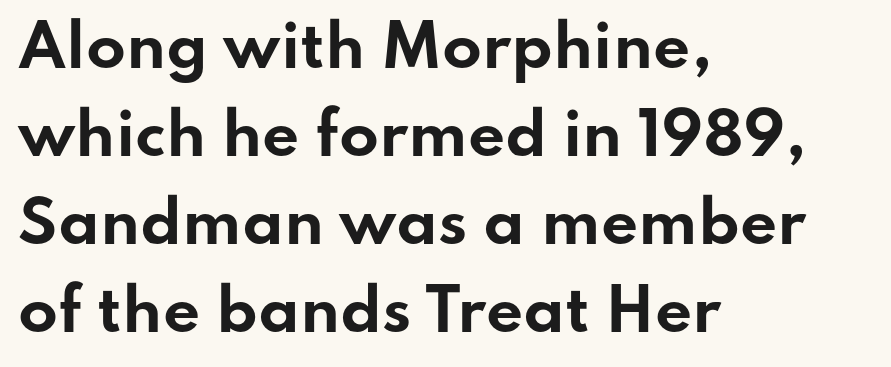
Q: Is the text bold? A: Yes.
Q: Is the text italic (slanted)? A: No, it is upright.
Q: Is the typeface a serif or a sans-serif typeface? A: Sans-serif.
Q: Is the text underlined? A: No.
Q: How is the paragraph aligned? A: Left-aligned.
Q: Is the spacing between letters normal or unusually wide? A: Normal.
Q: Is the spacing between lines tight, normal or loose? A: Normal.
Q: Width (condensed, normal, or wide)? A: Wide.
Q: Stroke contrast? A: Low.
Q: x-height? A: Small.
Q: Monospaced? A: No.
